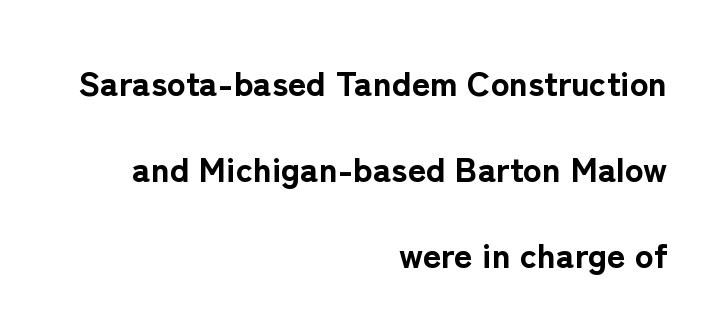
The image shows 35 px bold sans-serif type, upright; set right-aligned, loose line spacing (2.46x), normal letter spacing, not underlined; low stroke contrast and a medium x-height.
